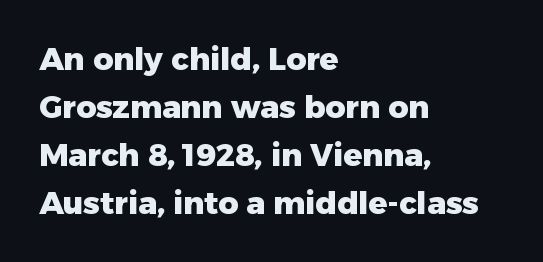
Does the lettering tilt? It doesn't — this is upright. A full-strength bold gives these letters their thick strokes. Any mark beneath the type? The region is blank. Does the type have serifs? No, each stem ends abruptly. Each line starts at the same left margin while the right side varies. No extra tracking has been applied to these lines.
